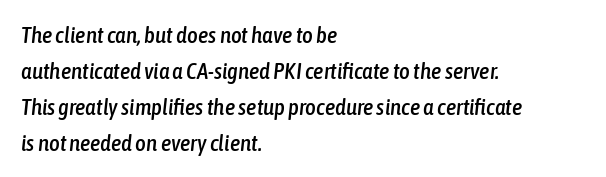
The face used here has a pronounced slope to its letters. Whoever set this chose a conventional vertical rhythm. A typesetter would call this zero additional tracking. The paragraph shown leans on its left margin. Beneath every word, the page is bare.
